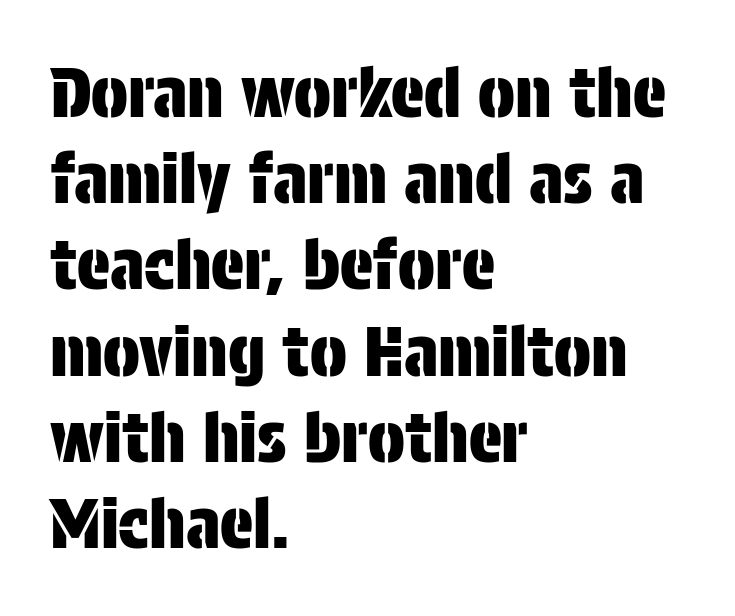
Successive baselines arrive at the customary interval. No word sits above an underline. You could not count columns in this text — the font is proportionally spaced. This sample uses plain, unmodified letter spacing. The font's upright variant was chosen for this text.
